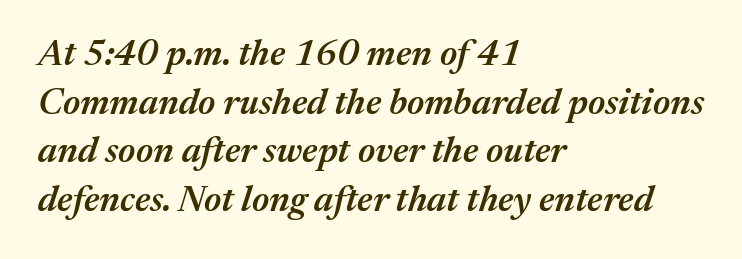
Q: Is the text bold? A: Semi-bold.
Q: Is the text italic (slanted)? A: Yes, it leans right by about 17 degrees.
Q: Is the text underlined? A: No.
Q: How is the paragraph aligned? A: Left-aligned.
Q: Is the spacing between letters normal or unusually wide? A: Normal.
Q: Is the spacing between lines tight, normal or loose? A: Normal.
Q: Width (condensed, normal, or wide)? A: Normal.
Q: Stroke contrast? A: Medium.
Q: x-height? A: Medium.
Q: Monospaced? A: No.
